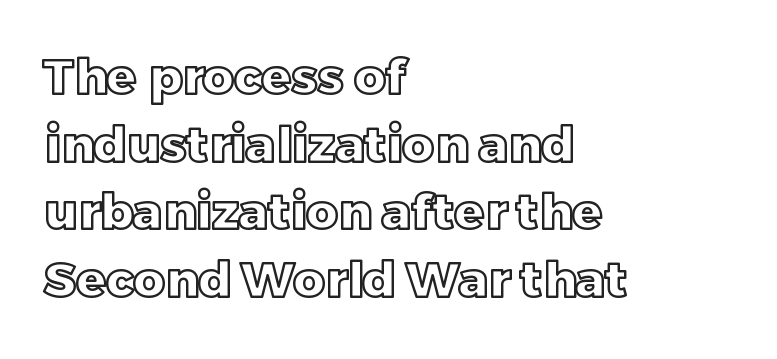
{"italic": "no", "width": "normal", "x_height": "large", "monospaced": "no", "underline": "no", "align": "left", "line_spacing": "normal", "line_spacing_ratio": 1.38, "letter_spacing": "normal", "letter_spacing_em": 0.0, "glyph_px": 49}
